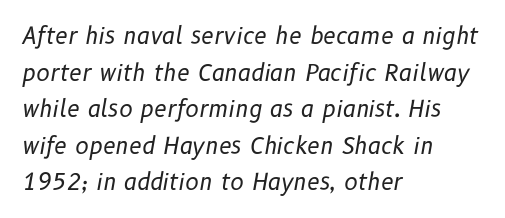
Q: Is the text bold? A: No.
Q: Is the text italic (slanted)? A: Yes, it leans right by about 10 degrees.
Q: Is the text underlined? A: No.
Q: How is the paragraph aligned? A: Left-aligned.
Q: Is the spacing between letters normal or unusually wide? A: Normal.
Q: Is the spacing between lines tight, normal or loose? A: Normal.
